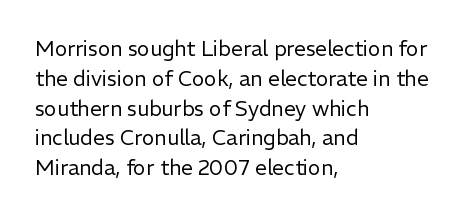
The image shows 21 px text type, upright; set left-aligned, normal line spacing (1.42x), normal letter spacing, not underlined.
